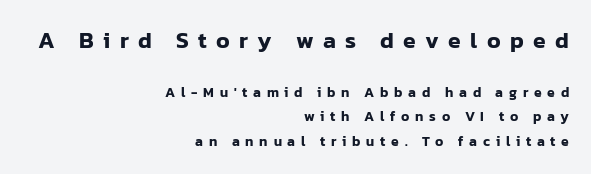
{"italic": "no", "underline": "no", "align": "right", "line_spacing_ratio": 1.75, "letter_spacing": "wide", "letter_spacing_em": 0.41, "larger_block": "first", "size_ratio": 1.64, "glyph_px": 23}
